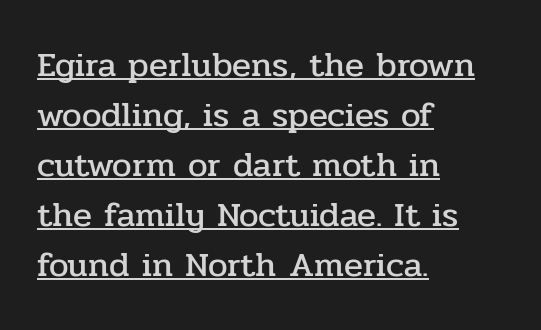
{"serif": "yes", "italic": "no", "width": "normal", "stroke_contrast": "low", "x_height": "medium", "monospaced": "no", "underline": "yes", "align": "left", "line_spacing": "normal", "line_spacing_ratio": 1.43, "letter_spacing": "normal", "letter_spacing_em": 0.0, "glyph_px": 35}
